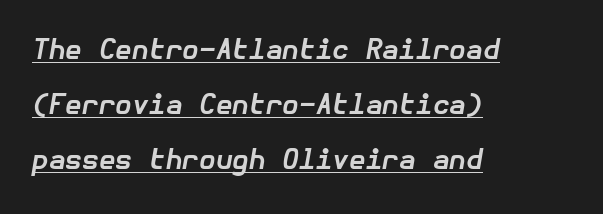
A classic flush-left, rag-right setting is used for this passage. Honestly, the rows look like they've been pulled way apart. There's an unmistakable incline to the writing here. The letters are bold, with thick, heavy strokes. The typesetter has applied underlining to the passage shown.
